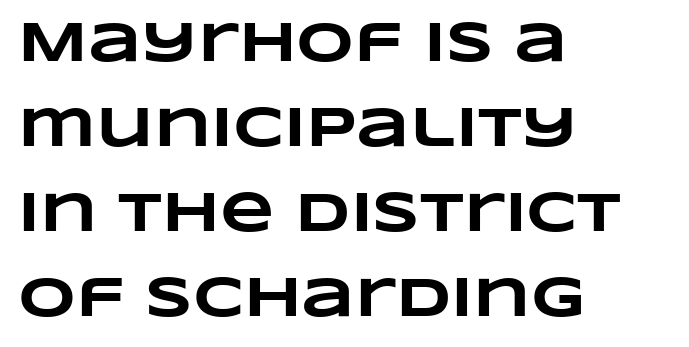
Q: Is the text bold? A: Yes.
Q: Is the text underlined? A: No.
Q: How is the paragraph aligned? A: Left-aligned.
Q: Is the spacing between letters normal or unusually wide? A: Normal.
Q: Is the spacing between lines tight, normal or loose? A: Normal.
Q: Width (condensed, normal, or wide)? A: Wide.
Q: Stroke contrast? A: Low.
Q: x-height? A: Large.
Q: Monospaced? A: No.
